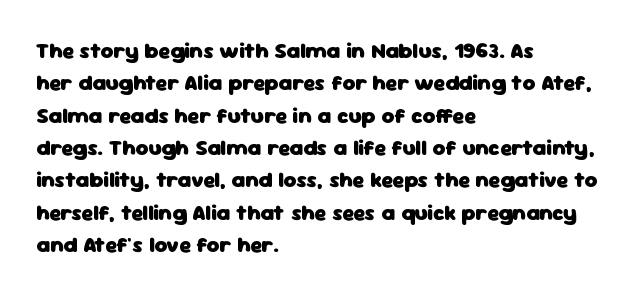
The image shows 22 px bold type, upright; set left-aligned, normal line spacing (1.47x), normal letter spacing, not underlined.
